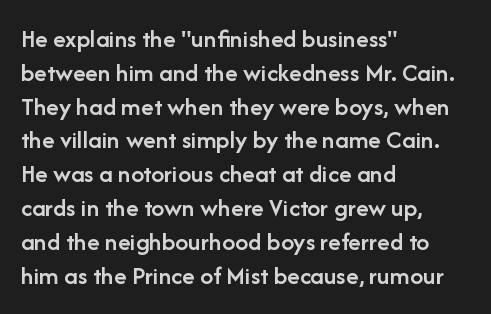
Look at the tracking — it's just the regular setting, nothing added. Line starts are locked; line ends wander. No word sits above an underline. The sample has been set in demibold, a notch under bold.
